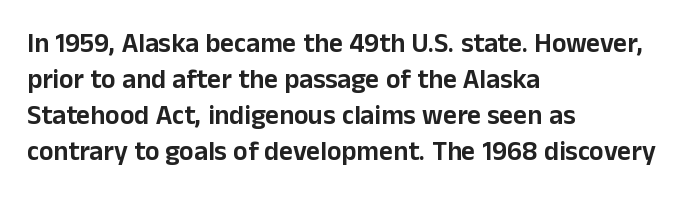
Vertically, the passage feels balanced, rows spaced as you'd expect. The face used here is rendered with its standard letterfit. The words here are not underlined. Posture: straight, roman, zero tilt.
